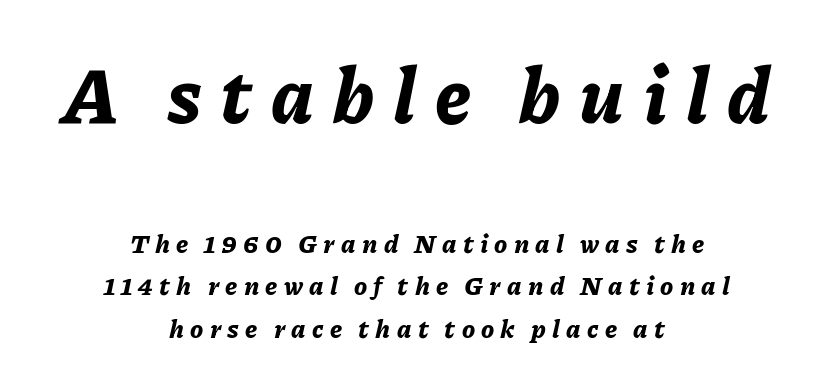
Q: Is the text bold? A: Yes.
Q: Is the text italic (slanted)? A: Yes, it leans right by about 11 degrees.
Q: Is the text underlined? A: No.
Q: How is the paragraph aligned? A: Centered.
Q: Is the spacing between letters normal or unusually wide? A: Unusually wide.
Q: Is the spacing between lines tight, normal or loose? A: Normal.
Q: Which block of text is set in a larger size, the first (top) or the second (bottom)? A: The first (top) one.
Q: Width (condensed, normal, or wide)? A: Normal.
Q: Stroke contrast? A: Low.
Q: x-height? A: Medium.
Q: Monospaced? A: No.
